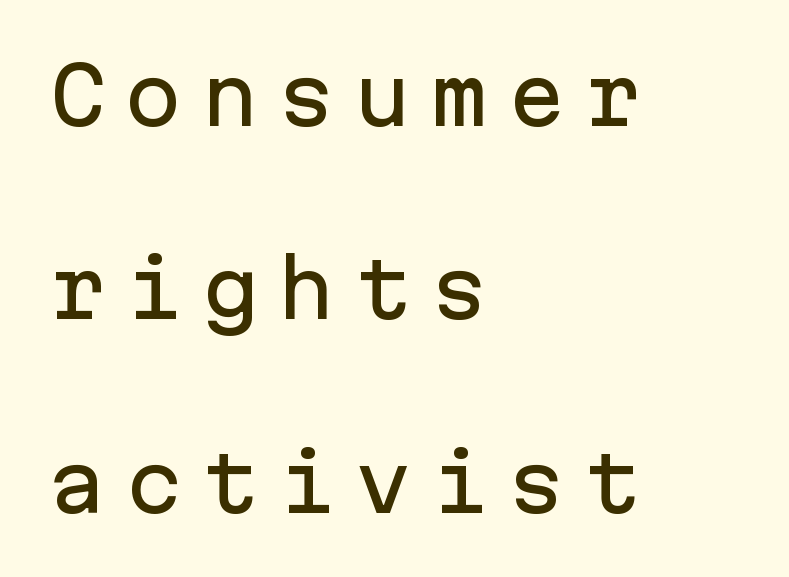
{"serif": "no", "italic": "no", "width": "normal", "stroke_contrast": "low", "x_height": "medium", "monospaced": "yes", "underline": "no", "align": "left", "line_spacing": "loose", "line_spacing_ratio": 2.48, "letter_spacing": "wide", "letter_spacing_em": 0.23, "glyph_px": 78}
